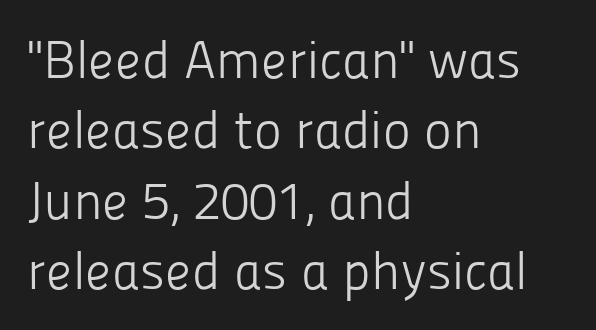
The passage shown has conventional tracking throughout. Line beginnings align vertically; line endings do not. Underlining? Definitely not there. Is the stroke heavy? The answer is a plain regular-or-lighter. Is there much room between lines? A standard amount, neither cramped nor airy.
